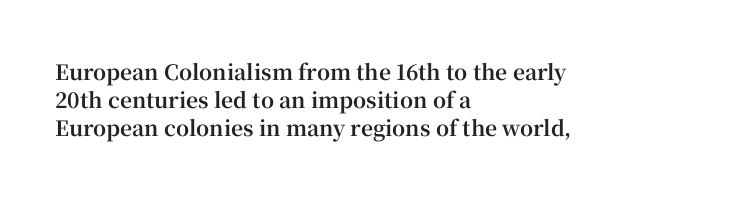
Anything drawn beneath the words? Only blank space. Evenly set lines give the paragraph a standard silhouette. In CSS terms this would be text-align: left. The font's upright variant was chosen for this text. Strokes here are thick enough to call this a true bold.
